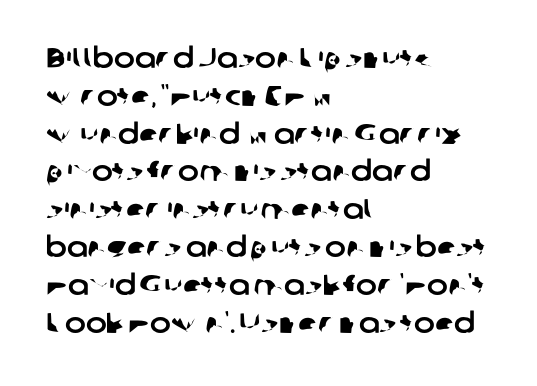
Does the leading feel generous? No, just average. One-word summary of the alignment: left. No extra tracking has been applied to these lines. This rendering employs a face without finishing strokes, i.e., a sans-serif.
